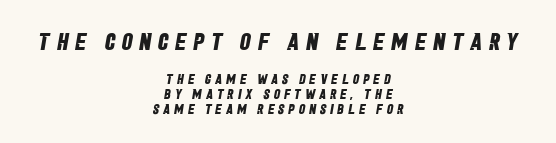
Glyph-to-glyph distance is far greater than everyday printed text. Look at the stroke-to-counter ratio: heavy, a bold. The block sitting higher on the canvas is the one with enlarged characters. This sample is center-justified, so both line endings float freely. Words float on clear page, feet unadorned. Interline gaps are noticeably narrow in this sample.
